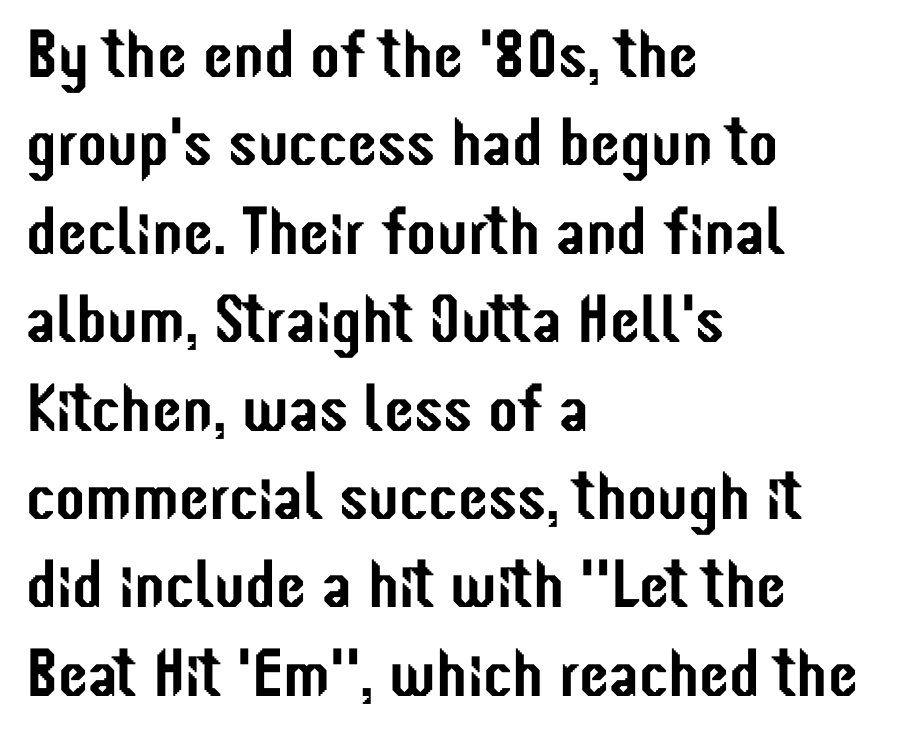
The image shows 68 px condensed sans-serif type, upright; set left-aligned, normal line spacing (1.3x), normal letter spacing, not underlined; low stroke contrast and a medium x-height.
